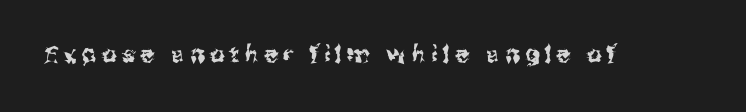
The image shows 23 px text type, upright; set unusually wide letter spacing (+0.24 em), not underlined.
